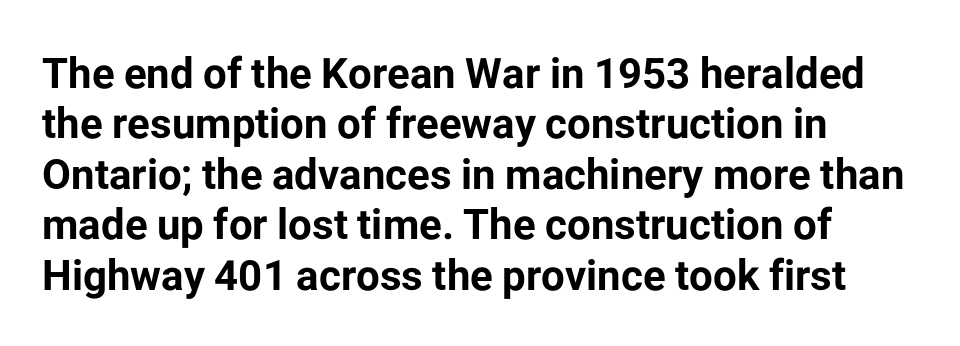
{"serif": "no", "italic": "no", "bold": "yes", "weight": "bold", "width": "normal", "stroke_contrast": "low", "x_height": "medium", "monospaced": "no", "underline": "no", "align": "left", "line_spacing_ratio": 1.2, "letter_spacing": "normal", "letter_spacing_em": 0.0, "glyph_px": 42}
